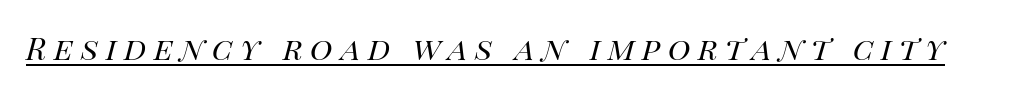
Q: Is the text bold? A: No.
Q: Is the text italic (slanted)? A: Yes, it leans right by about 14 degrees.
Q: Is the text underlined? A: Yes.
Q: Is the spacing between letters normal or unusually wide? A: Unusually wide.
Q: Width (condensed, normal, or wide)? A: Normal.
Q: Stroke contrast? A: High.
Q: x-height? A: Large.
Q: Monospaced? A: No.
